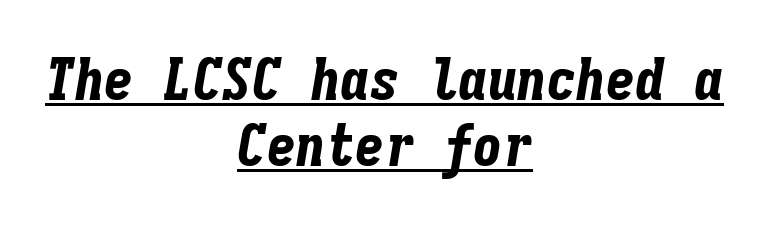
Q: Is the text bold? A: Yes.
Q: Is the text italic (slanted)? A: Yes, it leans right by about 9 degrees.
Q: Is the text underlined? A: Yes.
Q: How is the paragraph aligned? A: Centered.
Q: Is the spacing between letters normal or unusually wide? A: Normal.
Q: Is the spacing between lines tight, normal or loose? A: Tight.
Q: Width (condensed, normal, or wide)? A: Condensed.
Q: Stroke contrast? A: Low.
Q: x-height? A: Medium.
Q: Monospaced? A: Yes.
